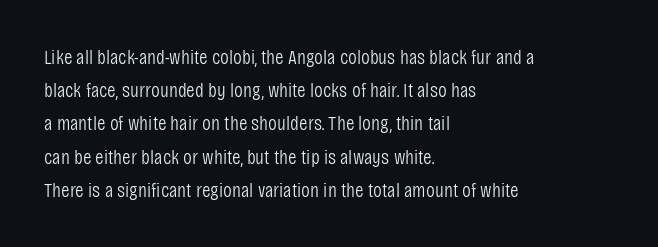
The image shows 21 px text type, upright; set left-aligned, normal line spacing (1.58x), normal letter spacing, not underlined.
